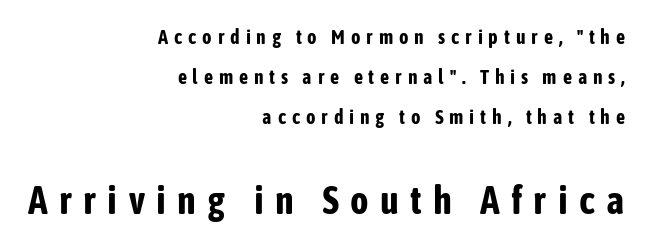
{"serif": "no", "italic": "no", "bold": "yes", "weight": "bold", "width": "condensed", "stroke_contrast": "low", "x_height": "medium", "monospaced": "no", "underline": "no", "align": "right", "line_spacing": "loose", "line_spacing_ratio": 2.01, "letter_spacing": "wide", "letter_spacing_em": 0.29, "larger_block": "second", "size_ratio": 1.95, "glyph_px": 39}
